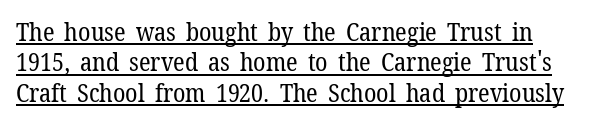
{"italic": "no", "bold": "no", "underline": "yes", "line_spacing_ratio": 1.22, "letter_spacing": "normal", "letter_spacing_em": 0.0, "glyph_px": 25}
